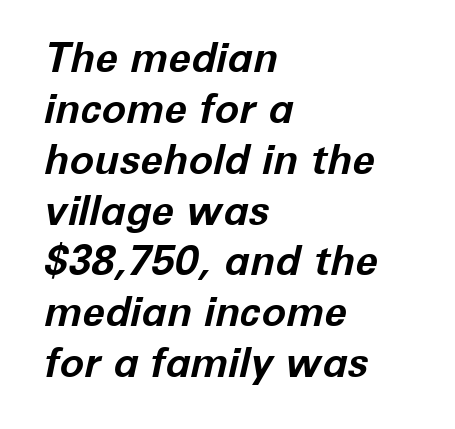
{"italic": "yes", "lean": "right", "slant_degrees": 12, "bold": "yes", "weight": "bold", "width": "normal", "stroke_contrast": "low", "x_height": "medium", "monospaced": "no", "underline": "no", "align": "left", "line_spacing_ratio": 1.24, "letter_spacing": "normal", "letter_spacing_em": 0.0, "glyph_px": 41}
